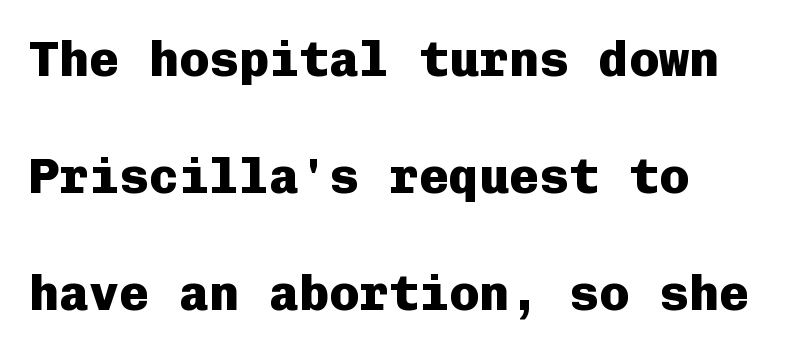
The image shows 50 px heavy sans-serif type, upright, monospaced; set left-aligned, loose line spacing (2.34x), normal letter spacing, not underlined; low stroke contrast and a medium x-height.
